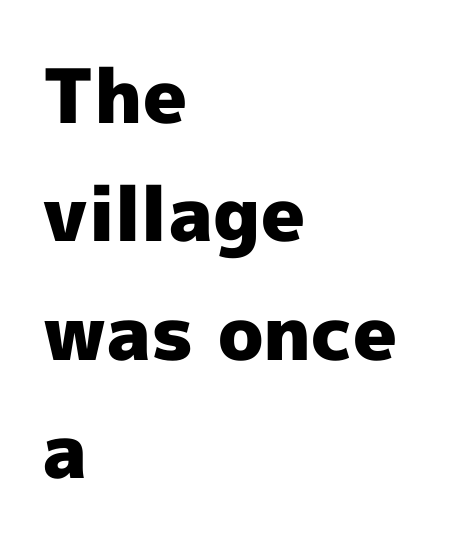
{"serif": "no", "italic": "no", "bold": "yes", "weight": "heavy", "width": "normal", "x_height": "medium", "monospaced": "no", "underline": "no", "align": "left", "line_spacing": "normal", "line_spacing_ratio": 1.58, "letter_spacing": "normal", "letter_spacing_em": 0.0, "glyph_px": 75}
